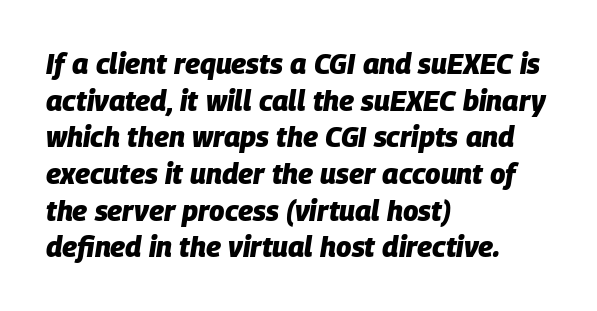
Honestly, the row spacing looks completely unremarkable. Line starts are locked; line ends wander. Observe the ordinary spacing: letters are neighbours, not strangers. Rendered with sloped, italic letterforms.
